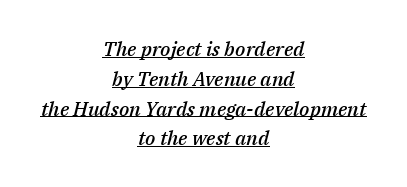
Alignment: centered. Underlining? Definitely there. Typesetter's note: demi weight, one step under bold. Whoever set this chose a conventional vertical rhythm. Quick note: italic. The passage shown has conventional tracking throughout.
